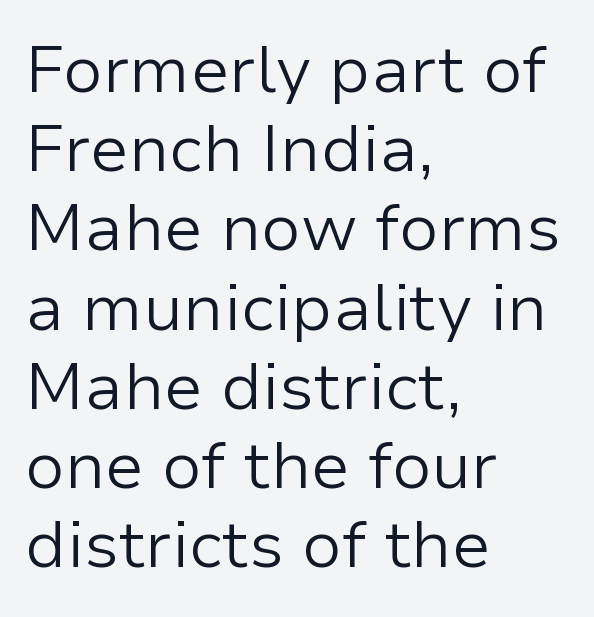
{"serif": "no", "italic": "no", "bold": "no", "weight": "light", "width": "normal", "stroke_contrast": "low", "x_height": "medium", "monospaced": "no", "underline": "no", "align": "left", "line_spacing_ratio": 1.2, "letter_spacing": "normal", "letter_spacing_em": 0.0, "glyph_px": 66}
